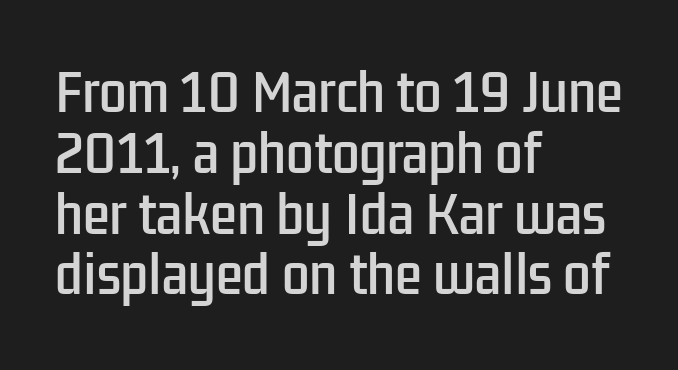
Q: Is the text italic (slanted)? A: No, it is upright.
Q: Is the typeface a serif or a sans-serif typeface? A: Sans-serif.
Q: Is the text underlined? A: No.
Q: How is the paragraph aligned? A: Left-aligned.
Q: Is the spacing between letters normal or unusually wide? A: Normal.
Q: Width (condensed, normal, or wide)? A: Condensed.
Q: Stroke contrast? A: Low.
Q: x-height? A: Medium.
Q: Monospaced? A: No.
